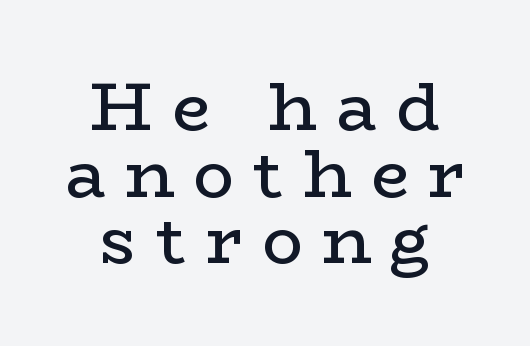
Q: Is the text bold? A: No.
Q: Is the text italic (slanted)? A: No, it is upright.
Q: Is the typeface a serif or a sans-serif typeface? A: Serif.
Q: Is the text underlined? A: No.
Q: How is the paragraph aligned? A: Centered.
Q: Is the spacing between letters normal or unusually wide? A: Unusually wide.
Q: Is the spacing between lines tight, normal or loose? A: Tight.
Q: Width (condensed, normal, or wide)? A: Wide.
Q: Stroke contrast? A: Low.
Q: x-height? A: Medium.
Q: Monospaced? A: No.
